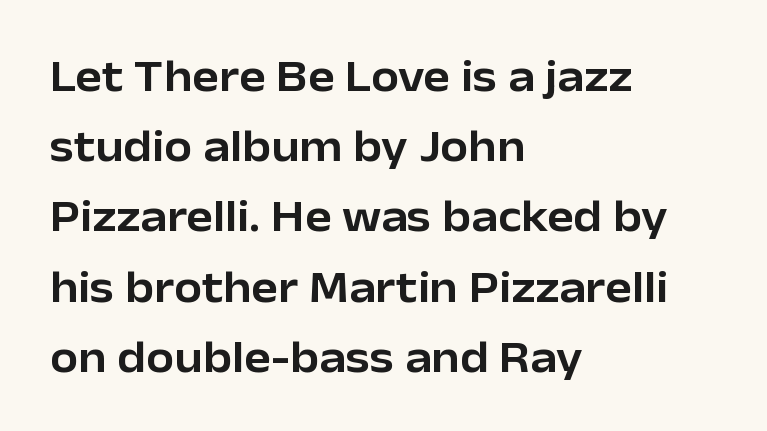
The foot of each line stays bare and open. Alignment: flush left. I'd call this a sans setting — the letters go barefoot. Here the designer chose a conventional face with non-uniform glyph widths.
